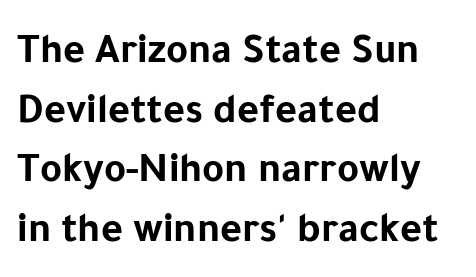
{"serif": "no", "italic": "no", "bold": "yes", "weight": "bold", "width": "normal", "stroke_contrast": "low", "x_height": "medium", "monospaced": "no", "underline": "no", "align": "left", "line_spacing": "normal", "line_spacing_ratio": 1.42, "letter_spacing": "normal", "letter_spacing_em": 0.0, "glyph_px": 42}
